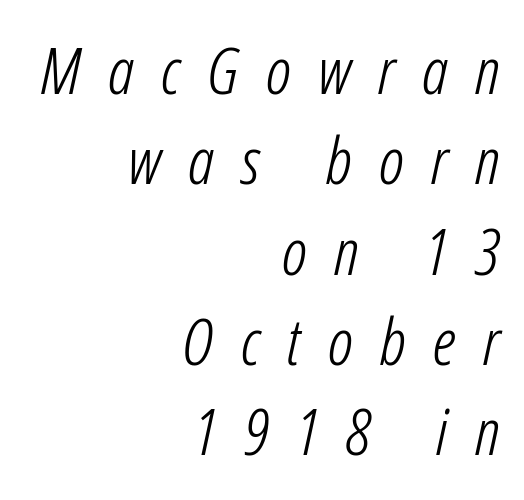
Q: Is the text bold? A: No.
Q: Is the text italic (slanted)? A: Yes, it leans right by about 12 degrees.
Q: Is the text underlined? A: No.
Q: How is the paragraph aligned? A: Right-aligned.
Q: Is the spacing between letters normal or unusually wide? A: Unusually wide.
Q: Is the spacing between lines tight, normal or loose? A: Normal.
Q: Width (condensed, normal, or wide)? A: Condensed.
Q: Stroke contrast? A: Low.
Q: x-height? A: Medium.
Q: Monospaced? A: No.
